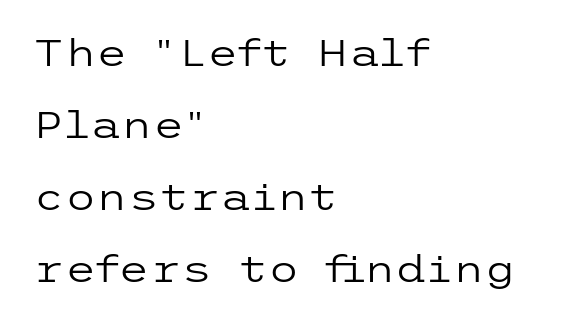
Compared with a centered layout, this one pins lines to the left instead. No italicization has been applied; the sample stays upright. Regarding leading, the lines here are spaced well apart. The glyphs in this specimen are sans serif.
